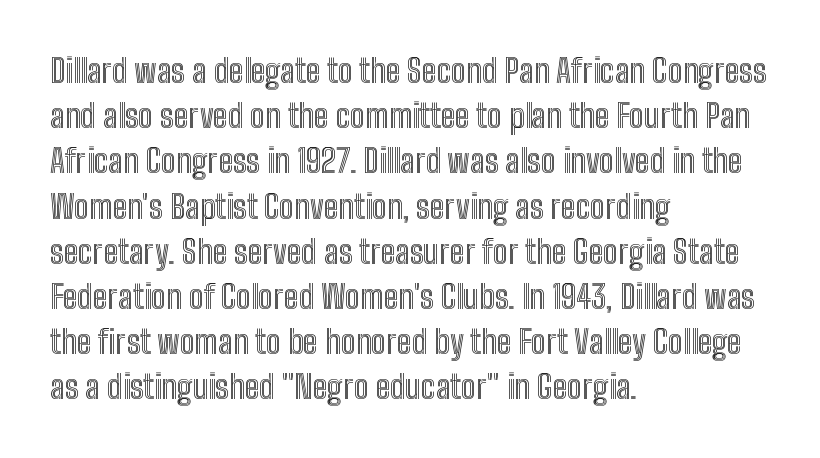
Q: Is the text italic (slanted)? A: No, it is upright.
Q: Is the text underlined? A: No.
Q: How is the paragraph aligned? A: Left-aligned.
Q: Is the spacing between letters normal or unusually wide? A: Normal.
Q: Is the spacing between lines tight, normal or loose? A: Normal.
Q: Width (condensed, normal, or wide)? A: Condensed.
Q: x-height? A: Medium.
Q: Monospaced? A: No.
